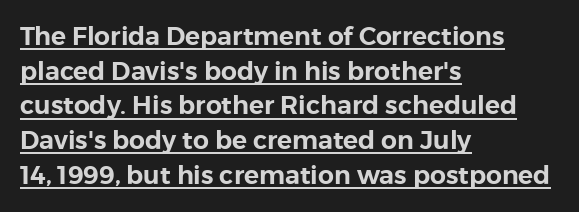
{"italic": "no", "underline": "yes", "align": "left", "line_spacing": "normal", "line_spacing_ratio": 1.39, "letter_spacing": "normal", "letter_spacing_em": 0.0, "glyph_px": 25}
